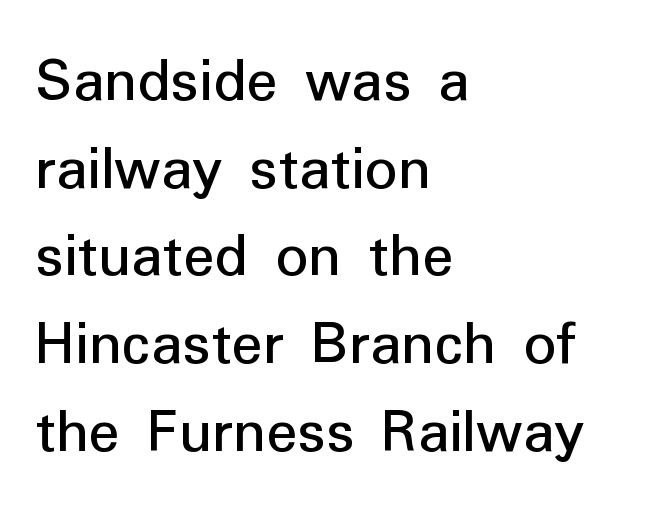
The image shows 65 px regular-weight sans-serif type, upright; set left-aligned, normal line spacing (1.35x), normal letter spacing, not underlined; low stroke contrast and a medium x-height.
